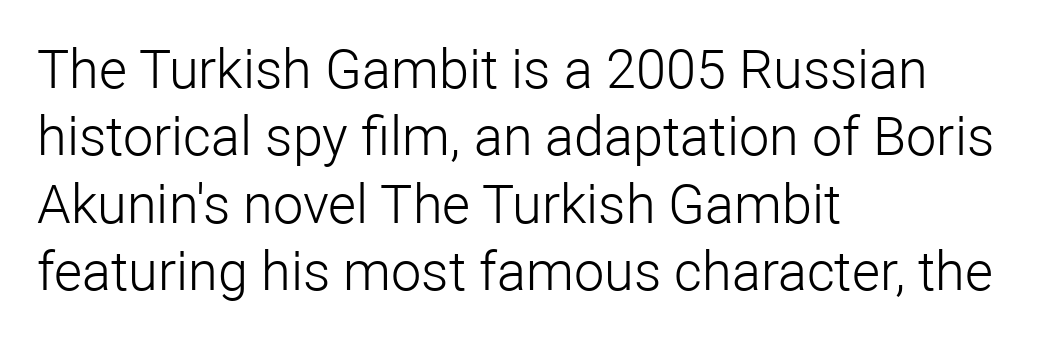
Q: Is the text bold? A: No.
Q: Is the text italic (slanted)? A: No, it is upright.
Q: Is the typeface a serif or a sans-serif typeface? A: Sans-serif.
Q: Is the text underlined? A: No.
Q: How is the paragraph aligned? A: Left-aligned.
Q: Is the spacing between letters normal or unusually wide? A: Normal.
Q: Is the spacing between lines tight, normal or loose? A: Normal.
Q: Width (condensed, normal, or wide)? A: Normal.
Q: Stroke contrast? A: Low.
Q: x-height? A: Medium.
Q: Monospaced? A: No.
